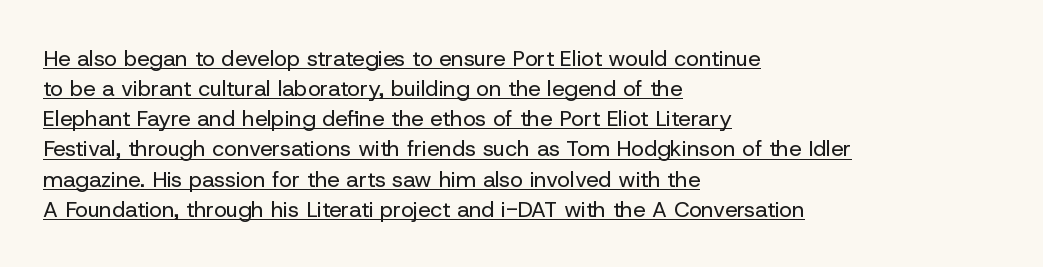
Stroke thickness stays within the range of a standard reading face or lighter. Words appear dense and cohesive because spacing is normal. Every word sits above its own underline. Normally led — the rows are evenly, conventionally spaced. The rendering anchors every line to the left-hand side.
